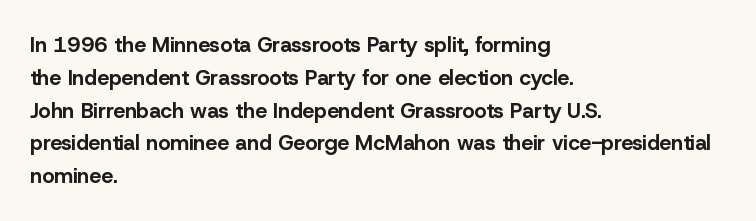
The image shows 21 px bold type, upright; set left-aligned, normal line spacing (1.56x), normal letter spacing, not underlined.
